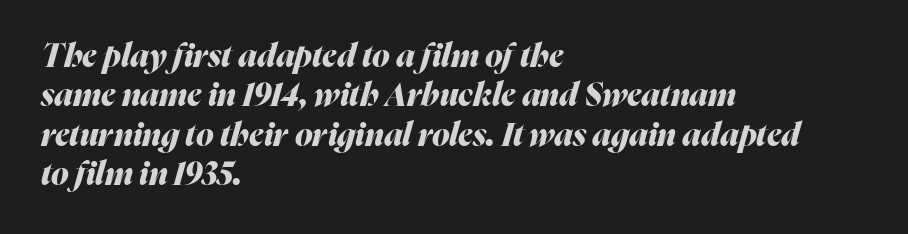
The whole block is typeset with a tilt. Underlining? Definitely not there. Looks like regular typesetting: each glyph gets only the width it needs. The paragraph shown leans on its left margin. A typesetter would call this zero additional tracking.
